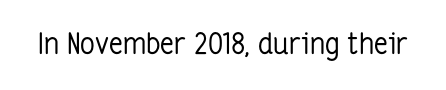
The image shows 29 px regular-weight, condensed sans-serif type, upright; set normal letter spacing, not underlined; low stroke contrast and a medium x-height.
